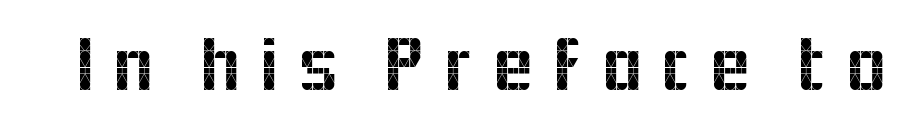
Q: Is the text italic (slanted)? A: No, it is upright.
Q: Is the typeface a serif or a sans-serif typeface? A: Sans-serif.
Q: Is the text underlined? A: No.
Q: Is the spacing between letters normal or unusually wide? A: Unusually wide.
Q: Width (condensed, normal, or wide)? A: Normal.
Q: x-height? A: Medium.
Q: Monospaced? A: No.
